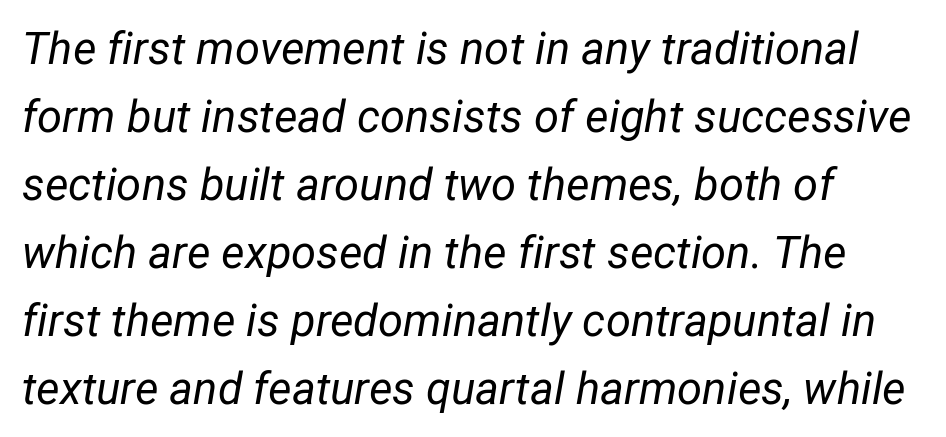
Horizontal bands of white between lines are of average thickness. Clear beneath every line of the passage. Varying glyph widths throughout — classic text-font behaviour. Does extra space separate the letters? No, they use regular spacing. The axis of the letterforms is tilted away from vertical. Unbolded letterforms with no extra heft.
